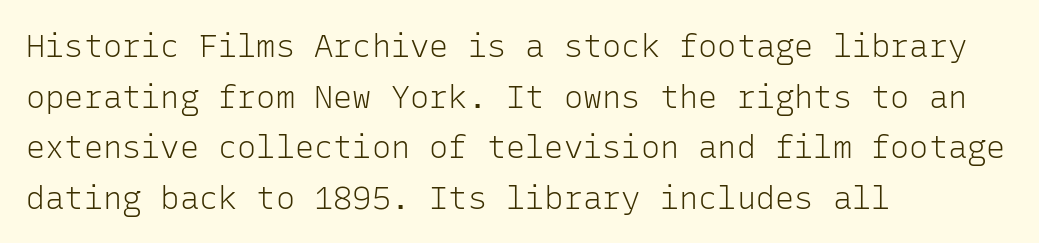
The image shows 32 px light sans-serif type, upright, monospaced; set left-aligned, normal line spacing (1.58x), normal letter spacing, not underlined; low stroke contrast and a medium x-height.
